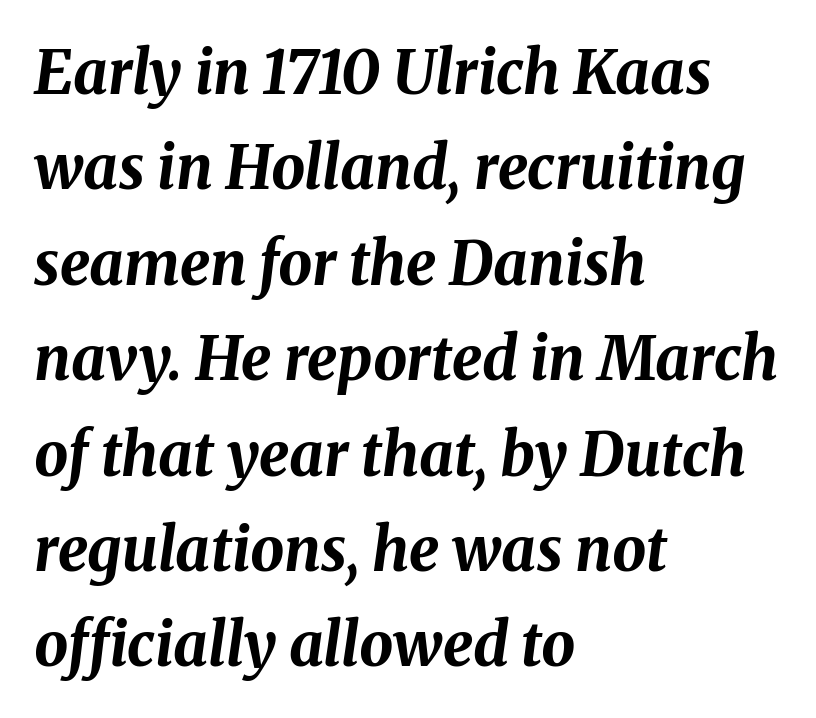
Q: Is the text bold? A: Yes.
Q: Is the text italic (slanted)? A: Yes, it leans right by about 8 degrees.
Q: Is the text underlined? A: No.
Q: How is the paragraph aligned? A: Left-aligned.
Q: Is the spacing between letters normal or unusually wide? A: Normal.
Q: Is the spacing between lines tight, normal or loose? A: Normal.
Q: Width (condensed, normal, or wide)? A: Normal.
Q: Stroke contrast? A: Medium.
Q: x-height? A: Medium.
Q: Monospaced? A: No.
